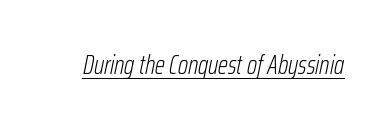
What stands out about the letter spacing? Nothing — it is the standard amount. Slant detected: the letters are inclined. Does a line run under the words? Yes, clearly. Each stroke keeps to a modest, everyday thickness or less.
